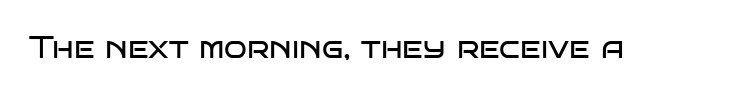
Quick note: not italic, upright. A sans-serif font was chosen for this passage. Check the space under the baseline: it is left empty. The passage shown is typed in a proportional face where columns would drift. Between one letter and the next there's only the usual sliver of space.
